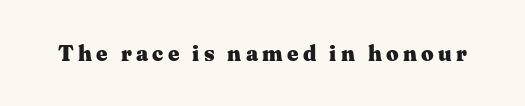
Q: Is the text bold? A: Yes.
Q: Is the text italic (slanted)? A: No, it is upright.
Q: Is the text underlined? A: No.
Q: Is the spacing between letters normal or unusually wide? A: Unusually wide.
